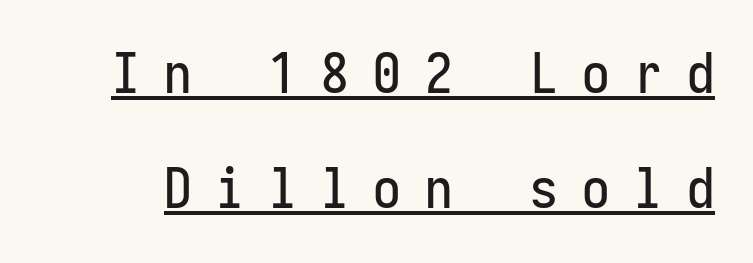
Each new line begins a long way beneath the previous one. Quick note: underline on. A typesetter would call this monospace, since all characters share one set width. Letterform terminals end flat and unadorned throughout the passage.
